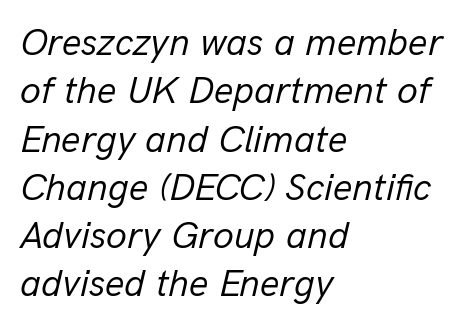
Q: Is the text bold? A: No.
Q: Is the text italic (slanted)? A: Yes, it leans right by about 13 degrees.
Q: Is the text underlined? A: No.
Q: How is the paragraph aligned? A: Left-aligned.
Q: Is the spacing between letters normal or unusually wide? A: Normal.
Q: Is the spacing between lines tight, normal or loose? A: Normal.
Q: Width (condensed, normal, or wide)? A: Normal.
Q: Stroke contrast? A: Low.
Q: x-height? A: Medium.
Q: Monospaced? A: No.
